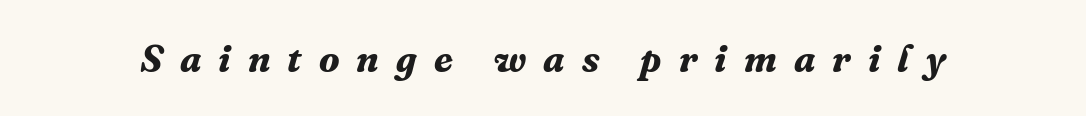
{"serif": "yes", "italic": "yes", "lean": "right", "slant_degrees": 16, "bold": "yes", "weight": "bold", "width": "normal", "stroke_contrast": "medium", "x_height": "medium", "monospaced": "no", "underline": "no", "letter_spacing": "wide", "letter_spacing_em": 0.45, "glyph_px": 38}
